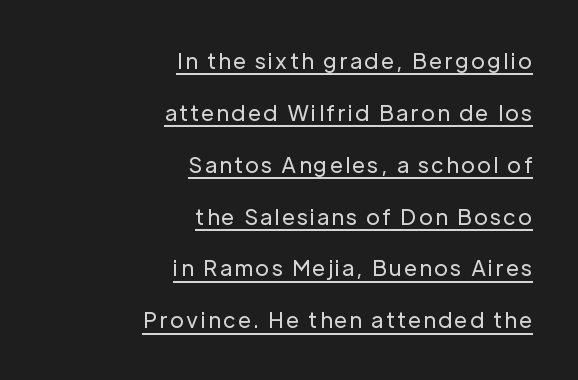
{"italic": "no", "bold": "no", "underline": "yes", "align": "right", "line_spacing": "loose", "line_spacing_ratio": 2.47, "glyph_px": 21}
